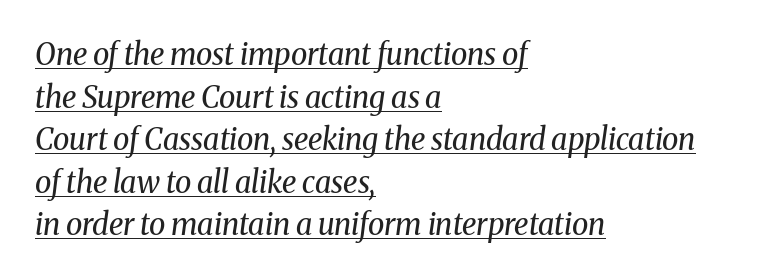
Look at the tracking — it's just the regular setting, nothing added. Would a proofreader flag this as italicized? Yes. A quiet, ordinary-to-light weight characterises the typeface. These characters rest on top of a visible drawn line.
